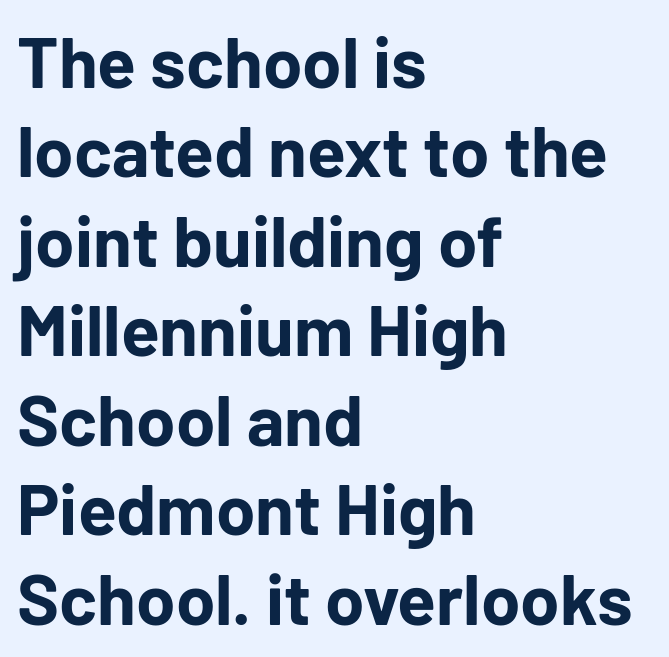
The image shows 71 px bold sans-serif type, upright; set left-aligned, normal line spacing (1.26x), normal letter spacing, not underlined; low stroke contrast and a medium x-height.
